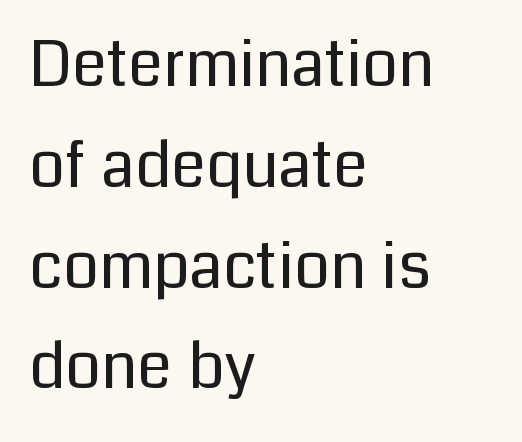
The image shows 63 px regular-weight sans-serif type, upright; set left-aligned, normal line spacing (1.6x), normal letter spacing, not underlined; low stroke contrast and a medium x-height.
